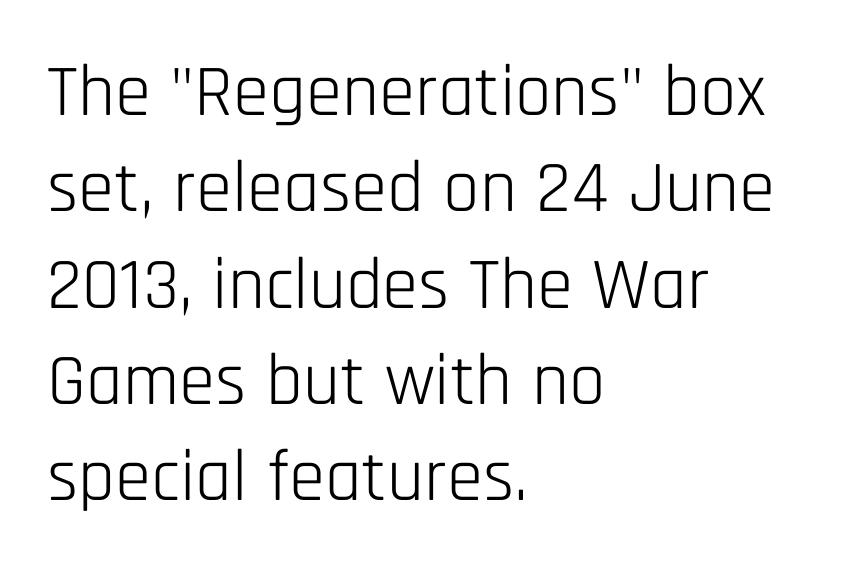
The rendering keeps characters at their native spacing. Ordinary non-slanted type is in use. Stroke thickness stays within the range of a standard reading face or lighter. Descenders are the only things crossing below the line. This sample has the flowing, uneven cadence of proportional lettering.
